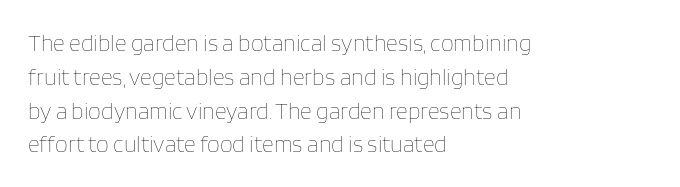
Just letters on the line, the space beneath them empty. Evenly set lines give the paragraph a standard silhouette. Heft: none added — not bold. Notice how the passage keeps a crisp vertical edge on the left only. No extra tracking has been applied to these lines. A roman cut, with each character standing at attention.
